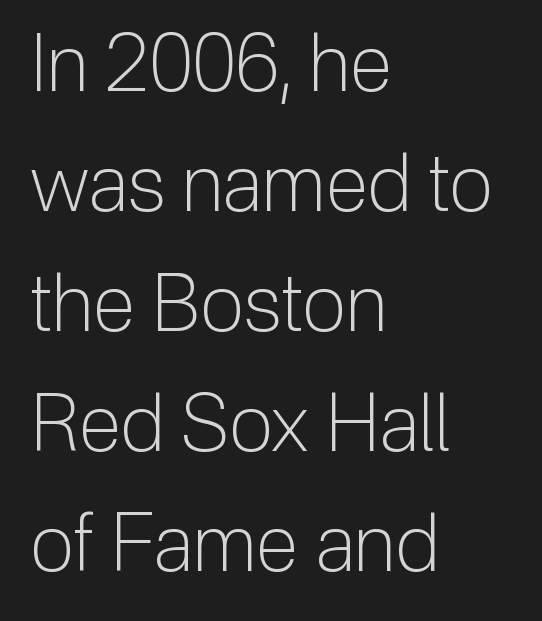
{"serif": "no", "italic": "no", "bold": "no", "weight": "light", "width": "normal", "stroke_contrast": "low", "x_height": "medium", "monospaced": "no", "underline": "no", "align": "left", "line_spacing": "normal", "line_spacing_ratio": 1.52, "letter_spacing": "normal", "letter_spacing_em": 0.0, "glyph_px": 79}
